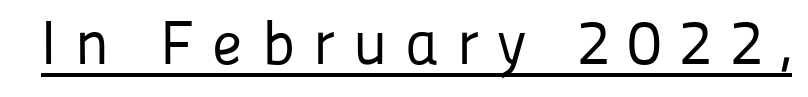
The image shows 62 px regular-weight sans-serif type, upright; set unusually wide letter spacing (+0.29 em), underlined; low stroke contrast and a medium x-height.
